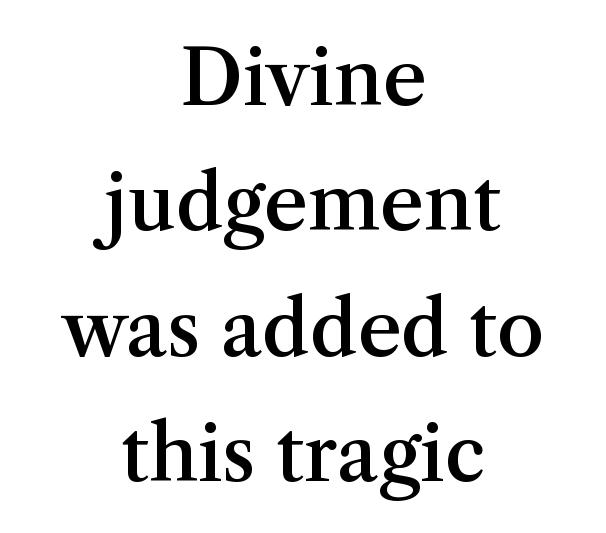
{"serif": "yes", "italic": "no", "bold": "semi", "weight": "semibold", "width": "normal", "stroke_contrast": "medium", "x_height": "medium", "monospaced": "no", "underline": "no", "align": "center", "line_spacing": "normal", "line_spacing_ratio": 1.65, "letter_spacing": "normal", "letter_spacing_em": 0.0, "glyph_px": 76}
